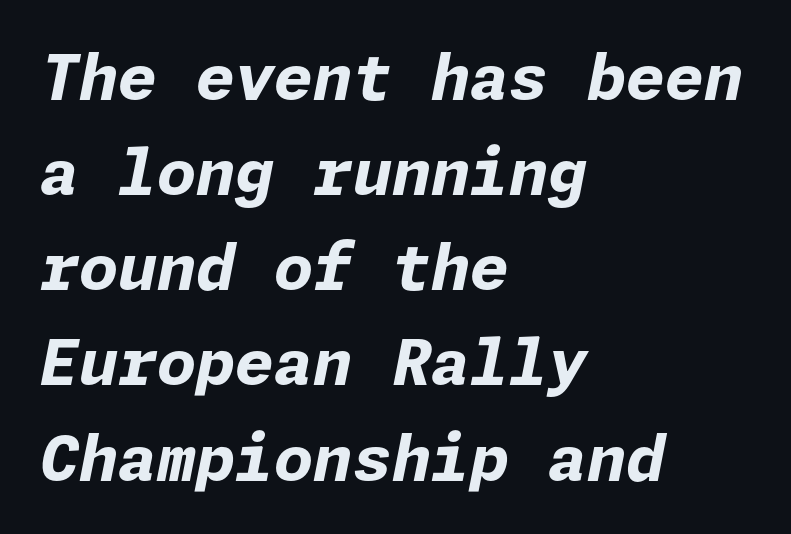
The image shows 63 px bold type, italic (leaning right); set left-aligned, normal line spacing (1.51x), normal letter spacing, not underlined; low stroke contrast and a medium x-height.
